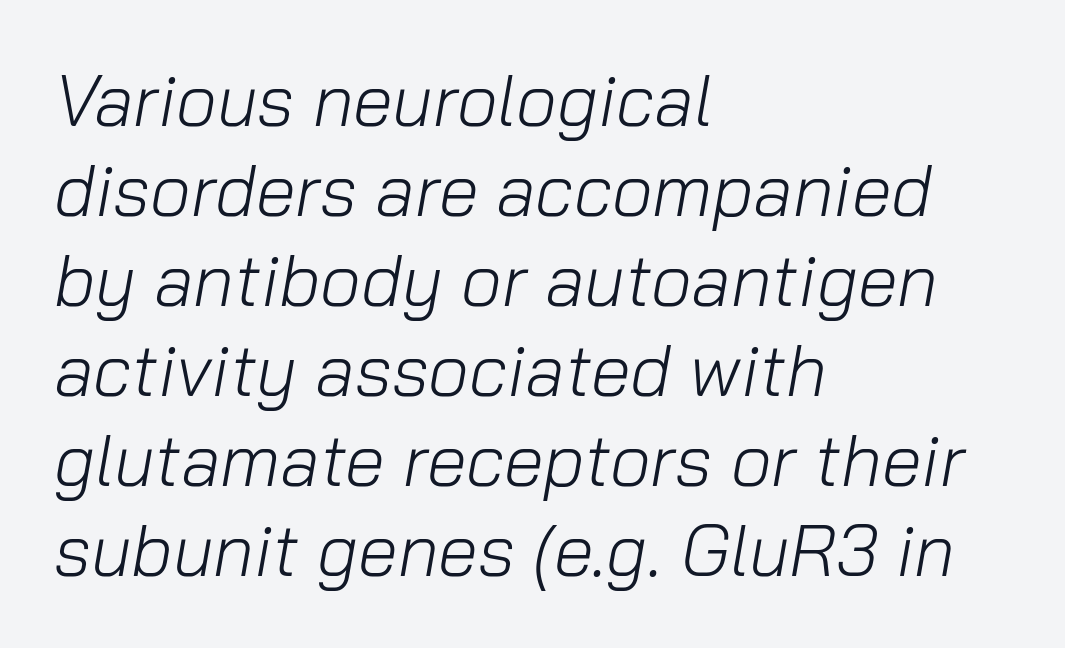
The image shows 72 px light type, italic (leaning right); set left-aligned, normal line spacing (1.25x), normal letter spacing, not underlined; low stroke contrast and a medium x-height.
